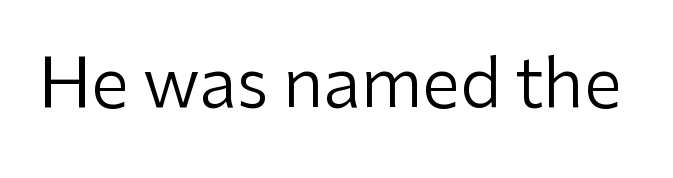
Nothing heavy about these letters — not bold at all. The rendering uses natural spacing where letterforms have individual widths. The characters display no serif detailing; their extremities are plain. There is no visible air inserted between adjacent glyphs. Clear beneath every line of the passage.
